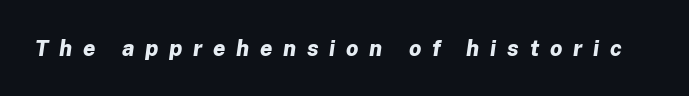
Does the lettering tilt? It does — this is italic. The specimen omits any rule beneath the text block's lines. What weight is shown? A full bold with thick strokes. What stands out about the letter spacing? Its width — letters are far apart.
